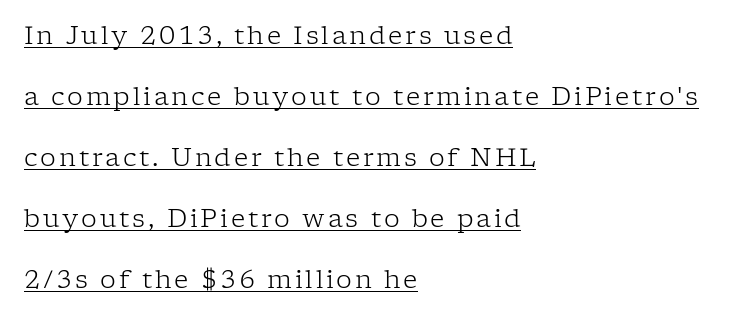
Upright lettering throughout. The typesetter has applied underlining to the passage shown. You could fit nearly another row in the gap between these rows. Bold? No — there's no thickening of the strokes. The rag falls on the right side of this text block.
